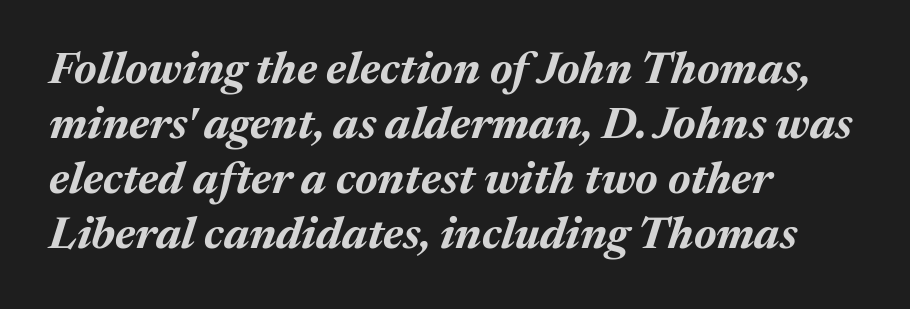
The image shows 45 px bold type, italic (leaning right); set left-aligned, line spacing 1.22x, normal letter spacing, not underlined; medium stroke contrast and a medium x-height.
